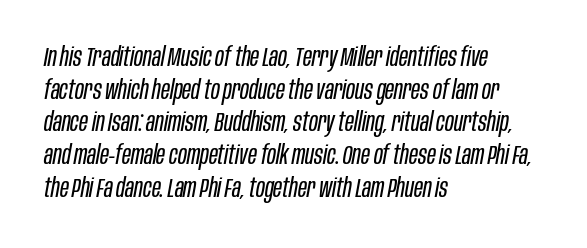
Designer's note — italics engaged. A typesetter would call this zero additional tracking. The passage shown is not bold in any degree. These lines stack with their left ends in a neat column. Clear beneath every line of the passage.
